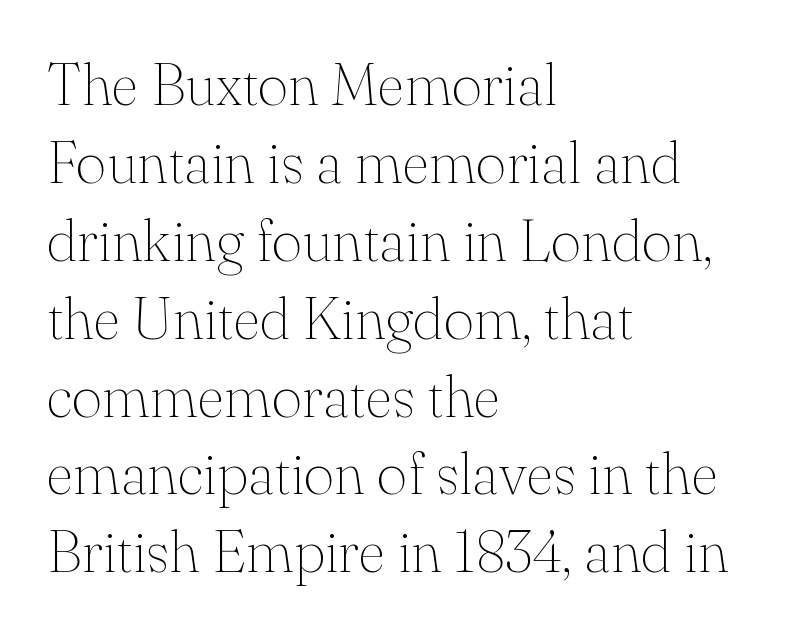
The rows are spaced the way most documents space them. This sample has the flowing, uneven cadence of proportional lettering. Is this a heavy cut? Hardly; it is regular or lighter. The string is rendered with underlining switched off.
